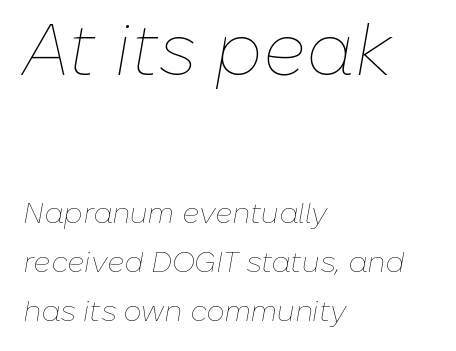
{"italic": "yes", "lean": "right", "slant_degrees": 10, "bold": "no", "weight": "thin", "width": "normal", "stroke_contrast": "low", "x_height": "medium", "monospaced": "no", "underline": "no", "align": "left", "line_spacing": "normal", "line_spacing_ratio": 1.69, "letter_spacing": "normal", "letter_spacing_em": 0.0, "larger_block": "first", "size_ratio": 2.48, "glyph_px": 72}
